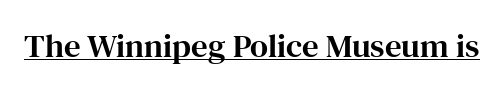
The typesetter has applied underlining to the passage shown. Serifs: yes, visible at the terminals of the letterforms. Looks like regular typesetting: each glyph gets only the width it needs. Between one letter and the next there's only the usual sliver of space. If you drew a line through each stem, it would be perfectly vertical.
